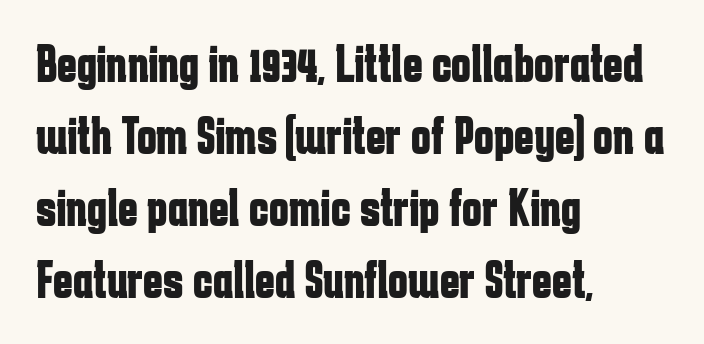
{"serif": "no", "italic": "no", "bold": "yes", "weight": "bold", "width": "condensed", "stroke_contrast": "low", "x_height": "medium", "monospaced": "no", "underline": "no", "align": "left", "line_spacing": "normal", "line_spacing_ratio": 1.36, "letter_spacing": "normal", "letter_spacing_em": 0.0, "glyph_px": 53}
